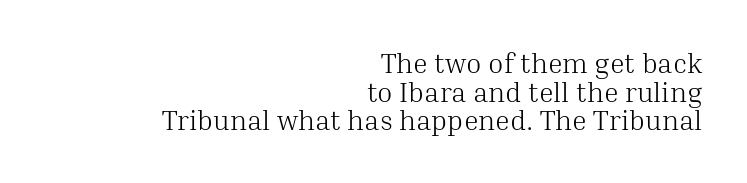
The image shows 28 px light serif type, upright; set right-aligned, tight line spacing (1.02x), normal letter spacing, not underlined; medium stroke contrast and a medium x-height.
